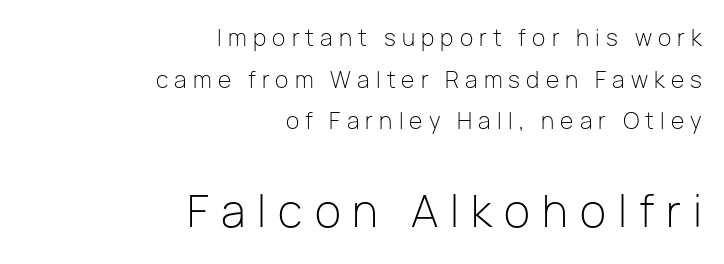
Q: Is the text bold? A: No.
Q: Is the text italic (slanted)? A: No, it is upright.
Q: Is the typeface a serif or a sans-serif typeface? A: Sans-serif.
Q: Is the text underlined? A: No.
Q: How is the paragraph aligned? A: Right-aligned.
Q: Is the spacing between letters normal or unusually wide? A: Unusually wide.
Q: Which block of text is set in a larger size, the first (top) or the second (bottom)? A: The second (bottom) one.
Q: Width (condensed, normal, or wide)? A: Normal.
Q: Stroke contrast? A: Low.
Q: x-height? A: Medium.
Q: Monospaced? A: No.
